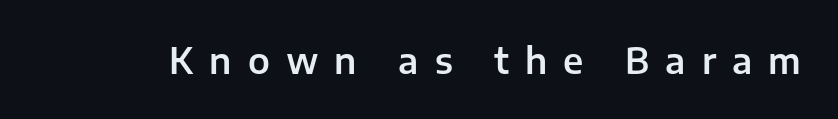
This is roman type, the default non-slanted kind. The gap between lines stays unmarked. Each word looks stretched out because of the extra space between its letters. Character widths vary here, with narrow letters taking less room than wide ones. Classification — sans serif.
